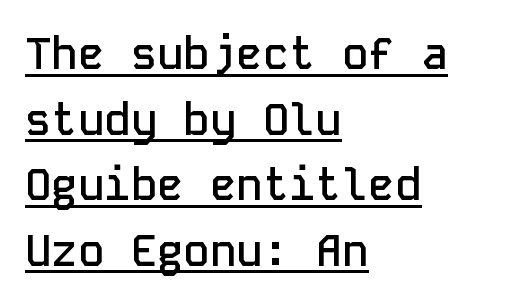
Q: Is the text bold? A: Semi-bold.
Q: Is the text italic (slanted)? A: No, it is upright.
Q: Is the typeface a serif or a sans-serif typeface? A: Sans-serif.
Q: Is the text underlined? A: Yes.
Q: How is the paragraph aligned? A: Left-aligned.
Q: Is the spacing between letters normal or unusually wide? A: Normal.
Q: Is the spacing between lines tight, normal or loose? A: Normal.
Q: Width (condensed, normal, or wide)? A: Normal.
Q: Stroke contrast? A: Low.
Q: x-height? A: Medium.
Q: Monospaced? A: Yes.
